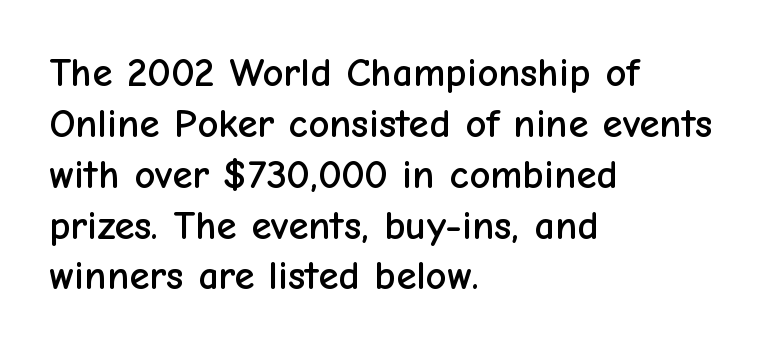
{"serif": "no", "italic": "no", "width": "normal", "stroke_contrast": "low", "x_height": "medium", "monospaced": "no", "underline": "no", "align": "left", "line_spacing_ratio": 1.24, "letter_spacing": "normal", "letter_spacing_em": 0.0, "glyph_px": 41}
